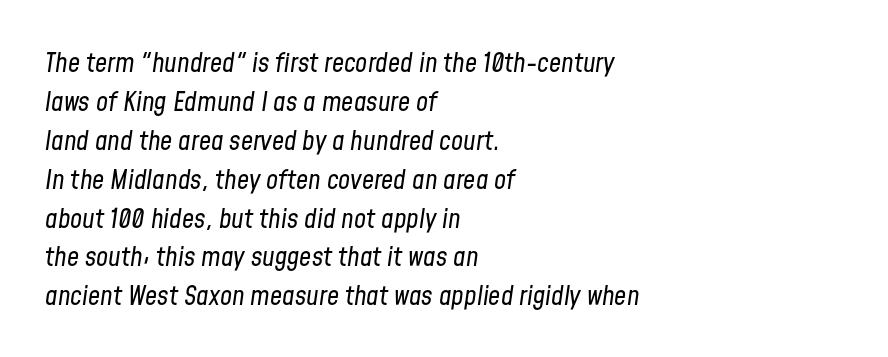
The image shows 27 px text type, italic (leaning right); set left-aligned, normal line spacing (1.44x), normal letter spacing, not underlined.
